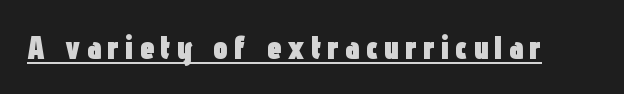
The image shows 33 px heavy, condensed sans-serif type, upright; set underlined; low stroke contrast and a medium x-height.
